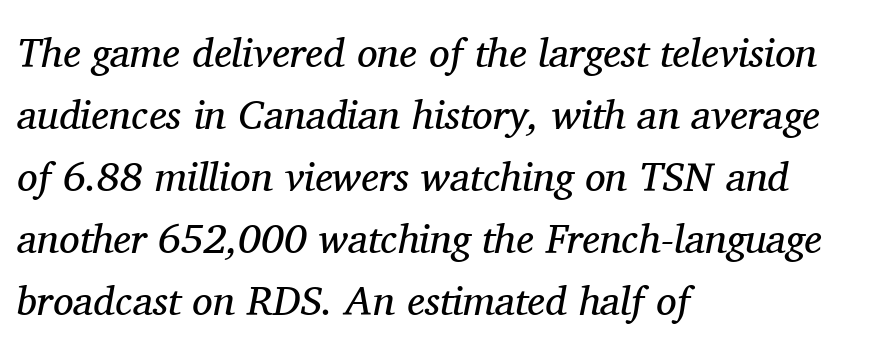
{"serif": "yes", "italic": "yes", "lean": "right", "slant_degrees": 11, "bold": "no", "weight": "regular", "width": "normal", "stroke_contrast": "medium", "x_height": "medium", "monospaced": "no", "underline": "no", "align": "left", "line_spacing": "normal", "line_spacing_ratio": 1.51, "letter_spacing": "normal", "letter_spacing_em": 0.0, "glyph_px": 41}
